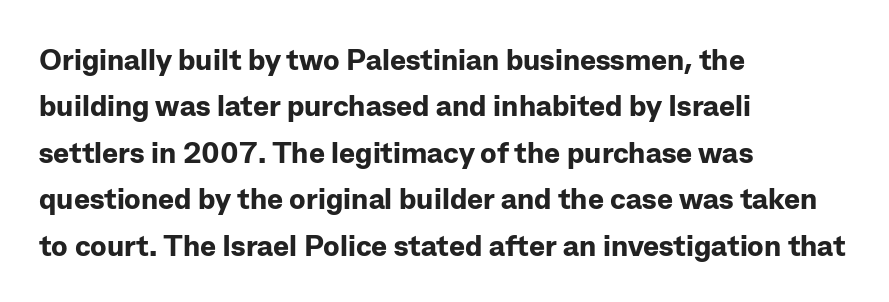
{"serif": "no", "italic": "no", "bold": "yes", "weight": "bold", "width": "normal", "stroke_contrast": "low", "x_height": "medium", "monospaced": "no", "underline": "no", "align": "left", "line_spacing": "normal", "line_spacing_ratio": 1.55, "letter_spacing": "normal", "letter_spacing_em": 0.0, "glyph_px": 30}
